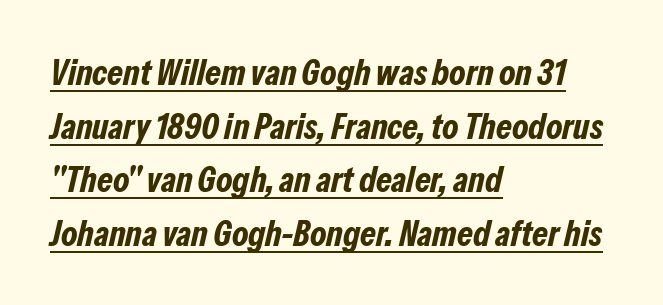
Q: Is the text bold? A: Yes.
Q: Is the text italic (slanted)? A: Yes, it leans right by about 13 degrees.
Q: Is the text underlined? A: Yes.
Q: How is the paragraph aligned? A: Left-aligned.
Q: Is the spacing between letters normal or unusually wide? A: Normal.
Q: Is the spacing between lines tight, normal or loose? A: Normal.
Q: Width (condensed, normal, or wide)? A: Condensed.
Q: Stroke contrast? A: Low.
Q: x-height? A: Medium.
Q: Monospaced? A: No.
